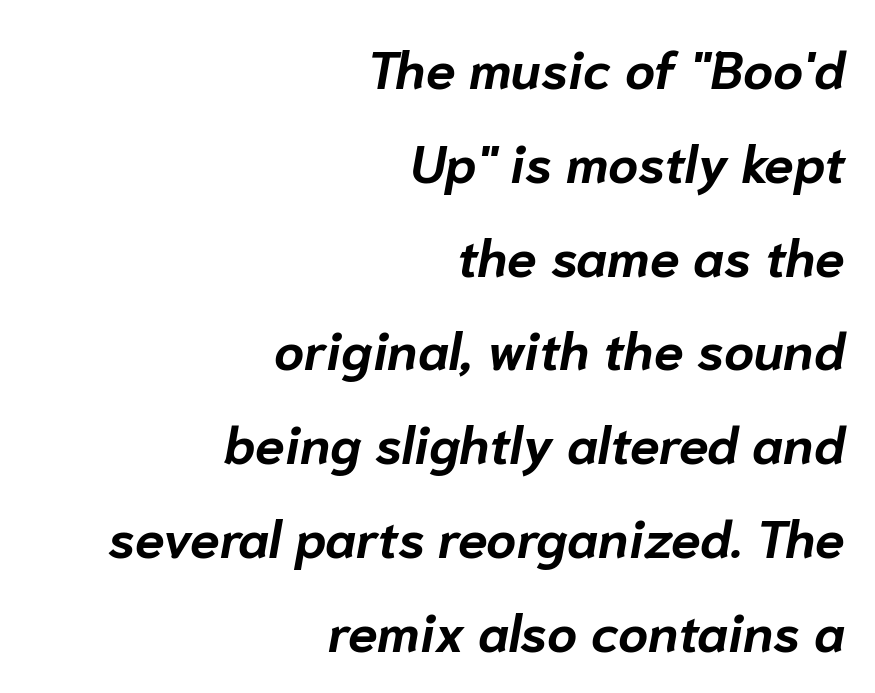
Q: Is the text bold? A: Yes.
Q: Is the text italic (slanted)? A: Yes, it leans right by about 10 degrees.
Q: Is the text underlined? A: No.
Q: How is the paragraph aligned? A: Right-aligned.
Q: Is the spacing between letters normal or unusually wide? A: Normal.
Q: Width (condensed, normal, or wide)? A: Normal.
Q: Stroke contrast? A: Low.
Q: x-height? A: Medium.
Q: Monospaced? A: No.
